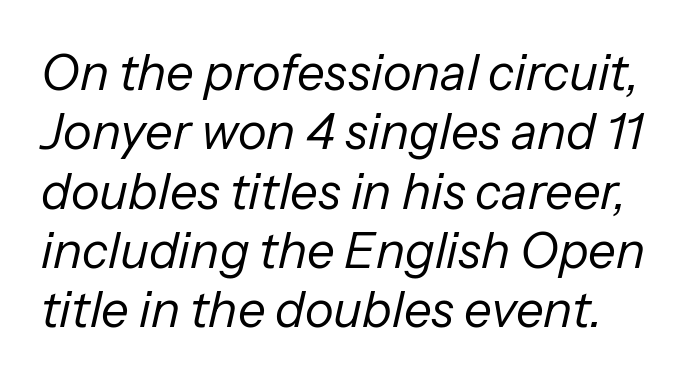
Q: Is the text bold? A: No.
Q: Is the text italic (slanted)? A: Yes, it leans right by about 13 degrees.
Q: Is the text underlined? A: No.
Q: Is the spacing between letters normal or unusually wide? A: Normal.
Q: Width (condensed, normal, or wide)? A: Normal.
Q: Stroke contrast? A: Low.
Q: x-height? A: Medium.
Q: Monospaced? A: No.
